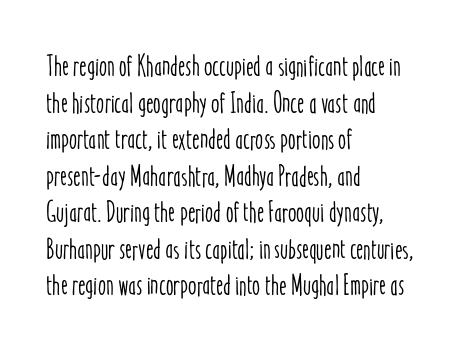
{"italic": "no", "width": "condensed", "stroke_contrast": "low", "x_height": "medium", "monospaced": "no", "underline": "no", "align": "left", "line_spacing": "normal", "line_spacing_ratio": 1.26, "letter_spacing": "normal", "letter_spacing_em": 0.0, "glyph_px": 29}
